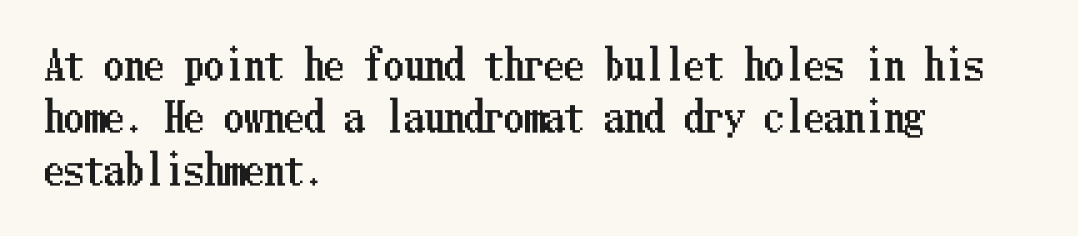
The image shows 40 px condensed type, upright; set left-aligned, normal line spacing (1.31x), normal letter spacing, not underlined; low stroke contrast and a medium x-height.
